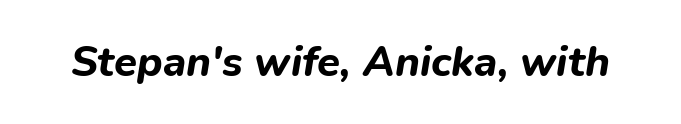
Q: Is the text bold? A: Yes.
Q: Is the text italic (slanted)? A: Yes, it leans right by about 9 degrees.
Q: Is the text underlined? A: No.
Q: Is the spacing between letters normal or unusually wide? A: Normal.
Q: Width (condensed, normal, or wide)? A: Normal.
Q: Stroke contrast? A: Low.
Q: x-height? A: Medium.
Q: Monospaced? A: No.
